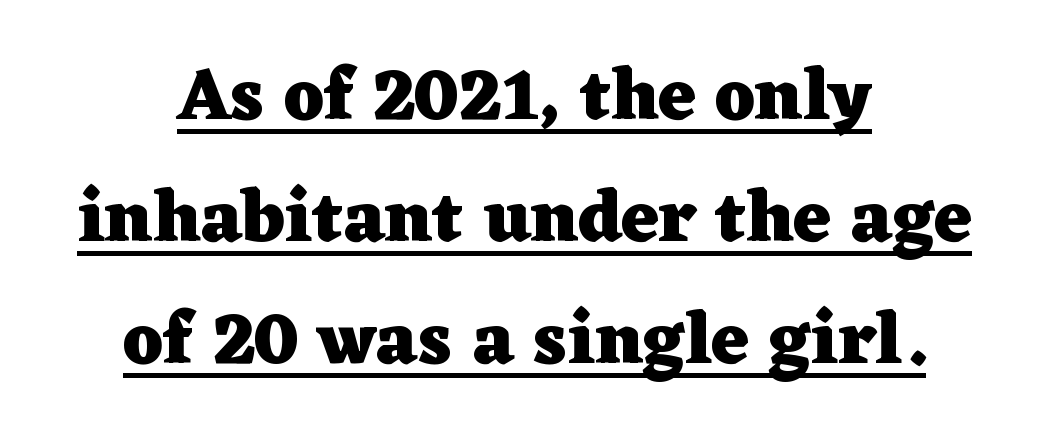
The image shows 73 px heavy, wide serif type, upright; set centered, normal line spacing (1.67x), normal letter spacing, underlined; low stroke contrast and a medium x-height.
